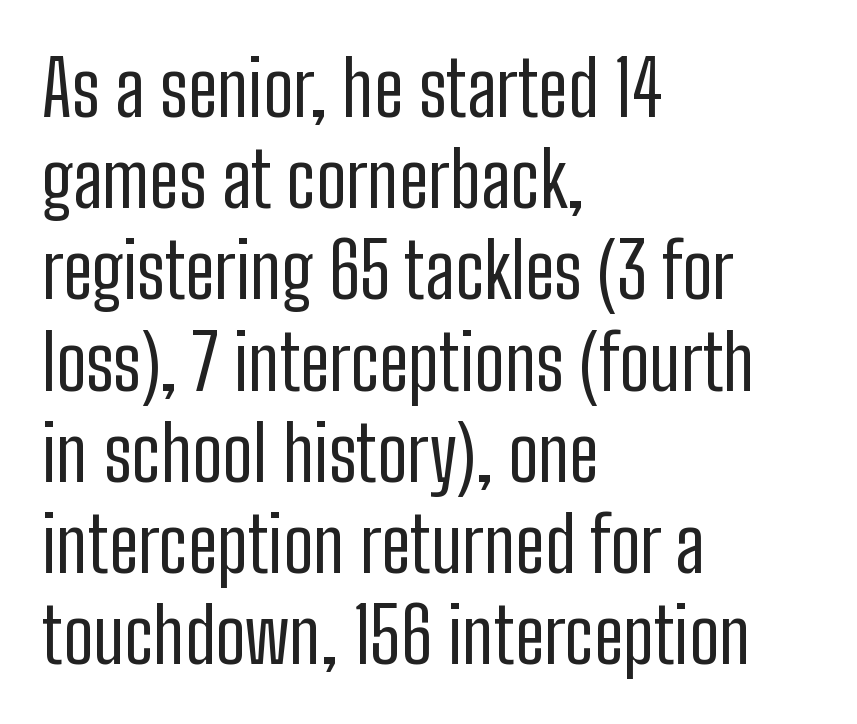
Q: Is the text bold? A: No.
Q: Is the text italic (slanted)? A: No, it is upright.
Q: Is the typeface a serif or a sans-serif typeface? A: Sans-serif.
Q: Is the text underlined? A: No.
Q: How is the paragraph aligned? A: Left-aligned.
Q: Is the spacing between letters normal or unusually wide? A: Normal.
Q: Width (condensed, normal, or wide)? A: Condensed.
Q: Stroke contrast? A: Low.
Q: x-height? A: Medium.
Q: Monospaced? A: No.
